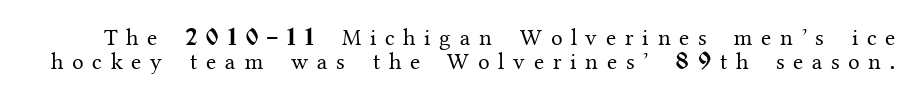
The image shows 23 px text type, upright; set tight line spacing (1.04x), unusually wide letter spacing (+0.38 em), not underlined.
